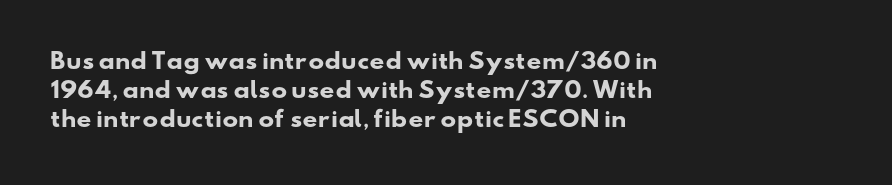
A clean baseline with only descenders dipping below it. The sample has been set heavy, in full bold. Evenly set lines give the paragraph a standard silhouette. This rendering leaves character spacing at its baseline value. Notice how the passage keeps a crisp vertical edge on the left only.
